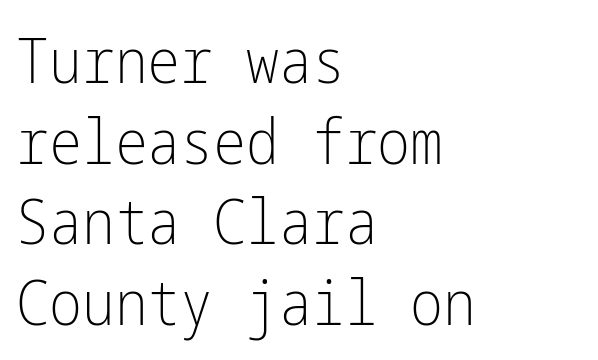
No heavy texture on the line: the type isn't bold. Reading down the block, your eye returns to a fixed left position each line. You can tell it's not italic because the verticals are truly vertical. Bare-footed words on every line. Does the leading feel generous? No, just average.
